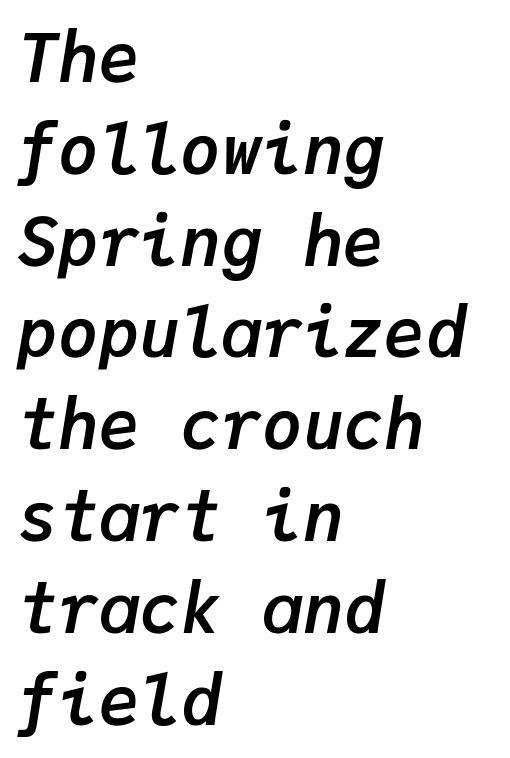
Q: Is the text bold? A: Yes.
Q: Is the text italic (slanted)? A: Yes, it leans right by about 9 degrees.
Q: Is the text underlined? A: No.
Q: How is the paragraph aligned? A: Left-aligned.
Q: Is the spacing between letters normal or unusually wide? A: Normal.
Q: Is the spacing between lines tight, normal or loose? A: Normal.
Q: Width (condensed, normal, or wide)? A: Normal.
Q: Stroke contrast? A: Low.
Q: x-height? A: Medium.
Q: Monospaced? A: Yes.
